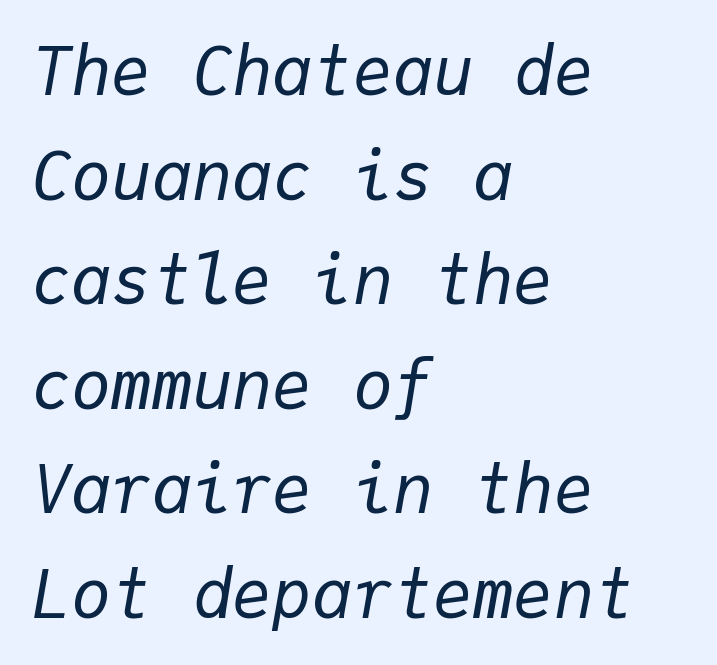
{"italic": "yes", "lean": "right", "slant_degrees": 9, "bold": "no", "weight": "regular", "width": "normal", "stroke_contrast": "low", "x_height": "medium", "monospaced": "yes", "underline": "no", "align": "left", "line_spacing": "normal", "line_spacing_ratio": 1.56, "letter_spacing": "normal", "letter_spacing_em": 0.0, "glyph_px": 67}
